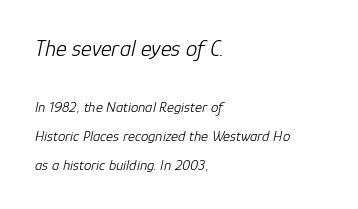
Q: Is the text bold? A: No.
Q: Is the text italic (slanted)? A: Yes, it leans right by about 12 degrees.
Q: Is the text underlined? A: No.
Q: How is the paragraph aligned? A: Left-aligned.
Q: Is the spacing between letters normal or unusually wide? A: Normal.
Q: Is the spacing between lines tight, normal or loose? A: Loose.
Q: Which block of text is set in a larger size, the first (top) or the second (bottom)? A: The first (top) one.
